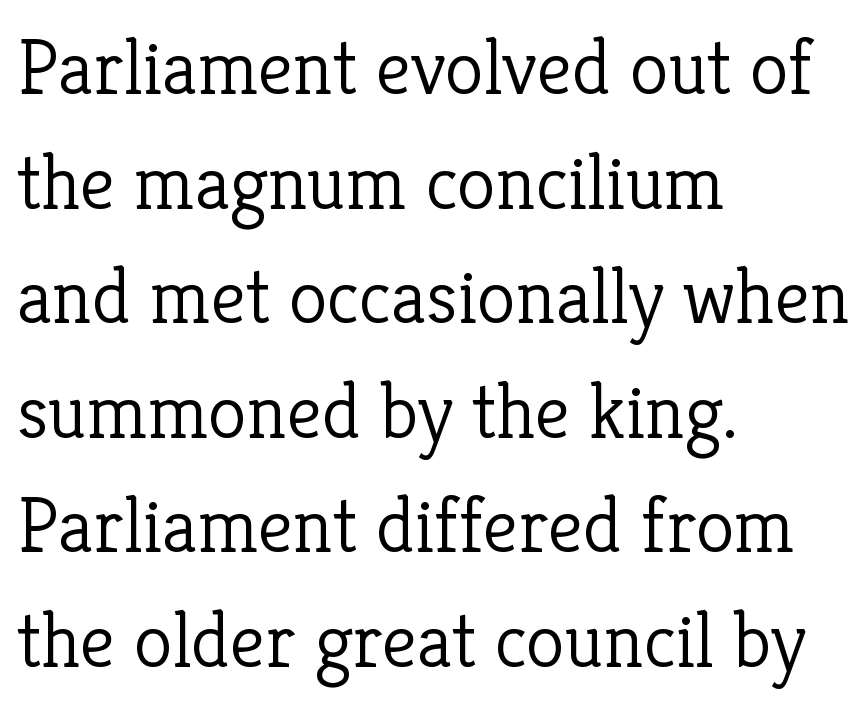
The image shows 79 px light serif type, upright; set left-aligned, normal line spacing (1.45x), normal letter spacing, not underlined; low stroke contrast and a medium x-height.
